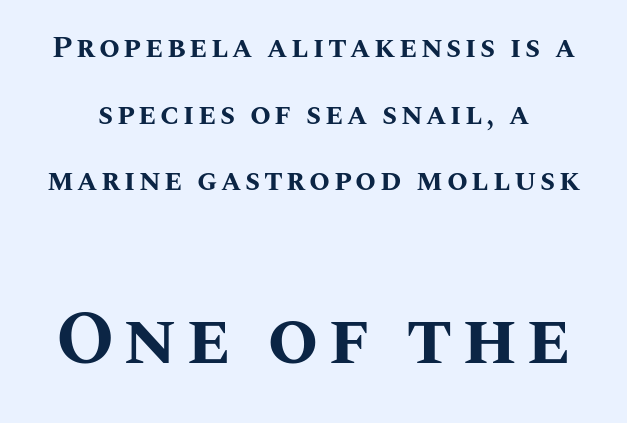
Q: Is the text bold? A: Yes.
Q: Is the text italic (slanted)? A: No, it is upright.
Q: Is the text underlined? A: No.
Q: Is the spacing between lines tight, normal or loose? A: Loose.
Q: Which block of text is set in a larger size, the first (top) or the second (bottom)? A: The second (bottom) one.
Q: Width (condensed, normal, or wide)? A: Normal.
Q: Stroke contrast? A: Medium.
Q: x-height? A: Large.
Q: Monospaced? A: No.
